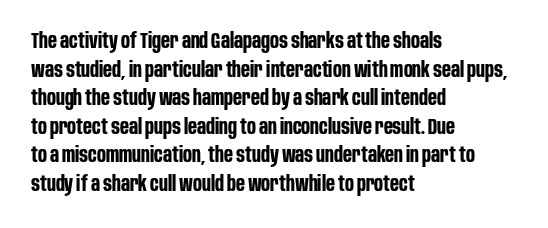
The image shows 21 px bold type, upright; set left-aligned, normal line spacing (1.36x), normal letter spacing, not underlined.
